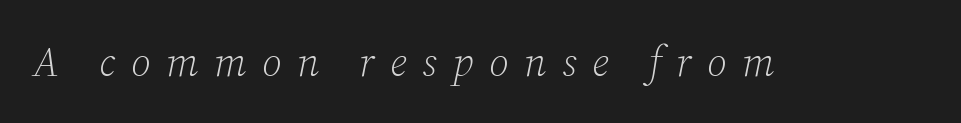
{"serif": "yes", "italic": "yes", "lean": "right", "slant_degrees": 12, "bold": "no", "weight": "light", "width": "normal", "stroke_contrast": "low", "x_height": "medium", "monospaced": "no", "underline": "no", "letter_spacing": "wide", "letter_spacing_em": 0.38, "glyph_px": 41}
